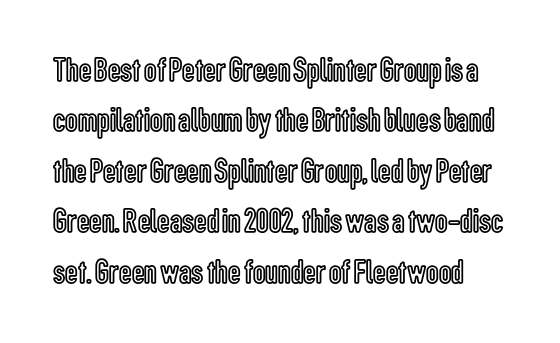
Summary of vertical rhythm: regular, with standard interline spacing. Rule under the text: the space is simply empty. The specimen reads as upright at a glance. The horizontal fit of the characters is conventional and even.
